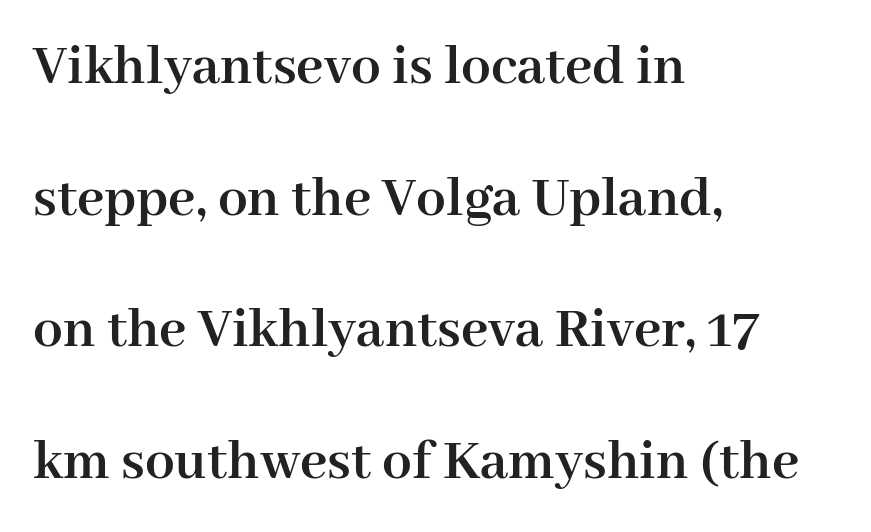
The image shows 59 px semibold serif type, upright; set left-aligned, loose line spacing (2.23x), normal letter spacing, not underlined; high stroke contrast and a medium x-height.
